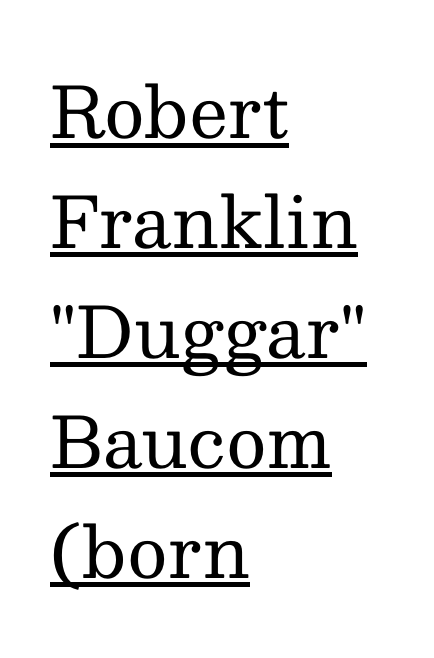
The image shows 70 px regular-weight serif type, upright; set left-aligned, normal line spacing (1.57x), normal letter spacing, underlined; medium stroke contrast and a medium x-height.
